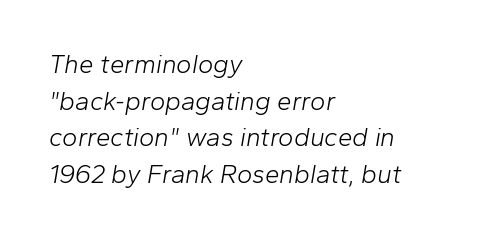
Q: Is the text bold? A: No.
Q: Is the text italic (slanted)? A: Yes, it leans right by about 10 degrees.
Q: Is the text underlined? A: No.
Q: How is the paragraph aligned? A: Left-aligned.
Q: Is the spacing between letters normal or unusually wide? A: Normal.
Q: Is the spacing between lines tight, normal or loose? A: Normal.
